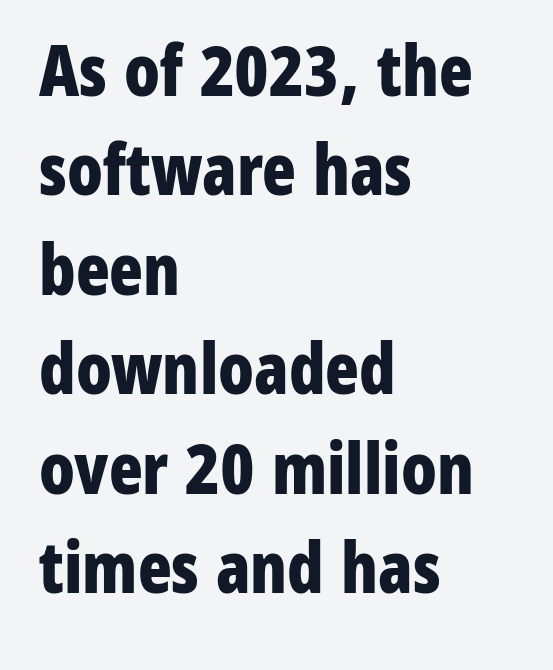
The image shows 70 px bold, condensed sans-serif type, upright; set left-aligned, normal line spacing (1.42x), normal letter spacing, not underlined; low stroke contrast and a medium x-height.
